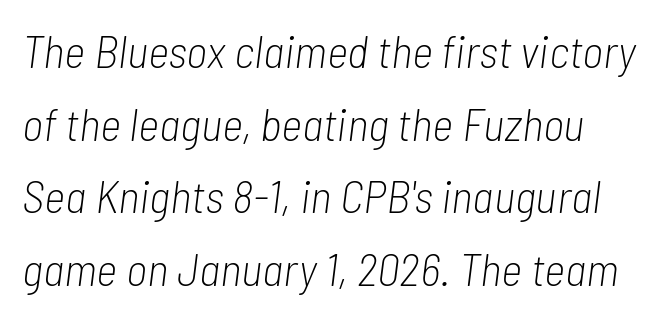
Q: Is the text bold? A: No.
Q: Is the text italic (slanted)? A: Yes, it leans right by about 7 degrees.
Q: Is the text underlined? A: No.
Q: Is the spacing between letters normal or unusually wide? A: Normal.
Q: Is the spacing between lines tight, normal or loose? A: Normal.
Q: Width (condensed, normal, or wide)? A: Condensed.
Q: Stroke contrast? A: Low.
Q: x-height? A: Medium.
Q: Monospaced? A: No.
